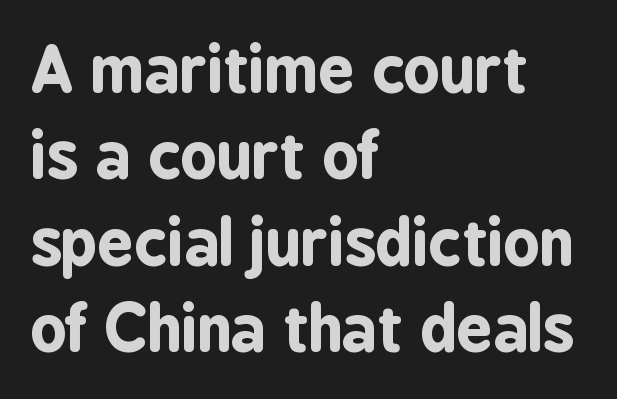
The image shows 63 px bold, condensed sans-serif type, upright; set left-aligned, normal line spacing (1.37x), normal letter spacing, not underlined; low stroke contrast and a medium x-height.
